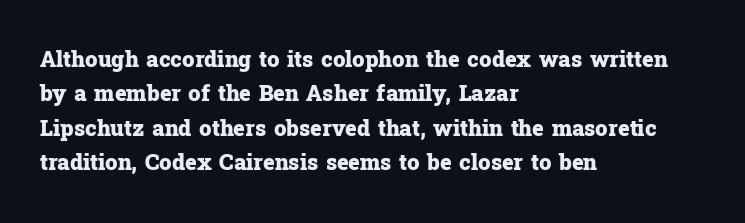
Q: Is the text bold? A: Yes.
Q: Is the text italic (slanted)? A: No, it is upright.
Q: Is the text underlined? A: No.
Q: How is the paragraph aligned? A: Left-aligned.
Q: Is the spacing between letters normal or unusually wide? A: Normal.
Q: Is the spacing between lines tight, normal or loose? A: Normal.
